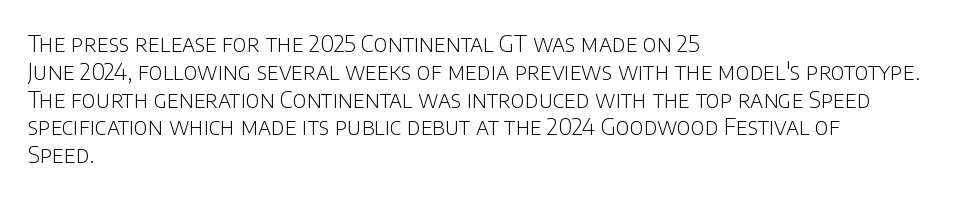
Q: Is the text bold? A: No.
Q: Is the text italic (slanted)? A: No, it is upright.
Q: Is the text underlined? A: No.
Q: How is the paragraph aligned? A: Left-aligned.
Q: Is the spacing between letters normal or unusually wide? A: Normal.
